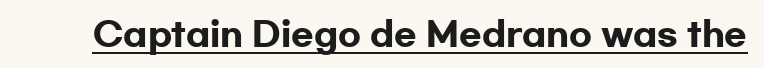
Is the type bold? Yes — the strokes are clearly thick and heavy. These lines are rendered in a variable-pitch font. Each line of the rendering has a horizontal stroke beneath the glyphs. Ordinary non-slanted type is in use. Regarding serifs, this sample does without them. How are the letters spaced? Ordinarily, with no added tracking.
